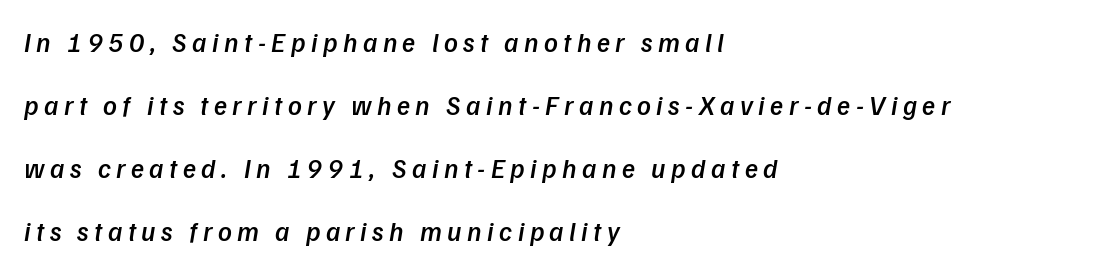
{"italic": "yes", "lean": "right", "slant_degrees": 9, "bold": "semi", "underline": "no", "align": "left", "line_spacing": "loose", "line_spacing_ratio": 2.33, "letter_spacing": "wide", "letter_spacing_em": 0.2, "glyph_px": 27}
